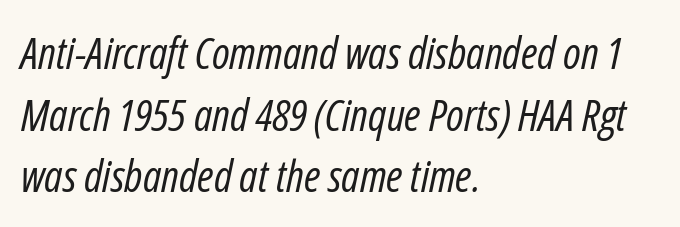
{"italic": "yes", "lean": "right", "slant_degrees": 12, "bold": "no", "weight": "regular", "width": "condensed", "stroke_contrast": "low", "x_height": "medium", "monospaced": "no", "underline": "no", "align": "left", "line_spacing": "normal", "line_spacing_ratio": 1.4, "letter_spacing": "normal", "letter_spacing_em": 0.0, "glyph_px": 44}
